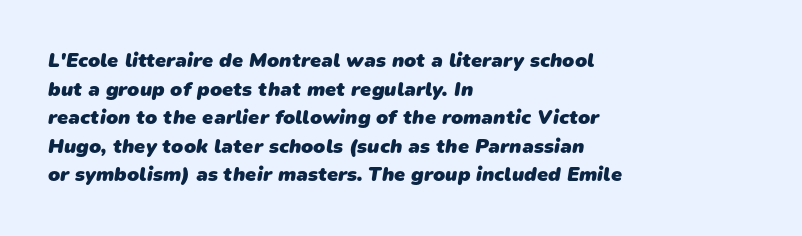
The lines sit at an ordinary, default distance from one another. These lines keep a tight, regular rhythm from letter to letter. How heavy is the stroke? Heavy — this is a bold. Clear beneath every line of the passage. Compared with a centered layout, this one pins lines to the left instead.
